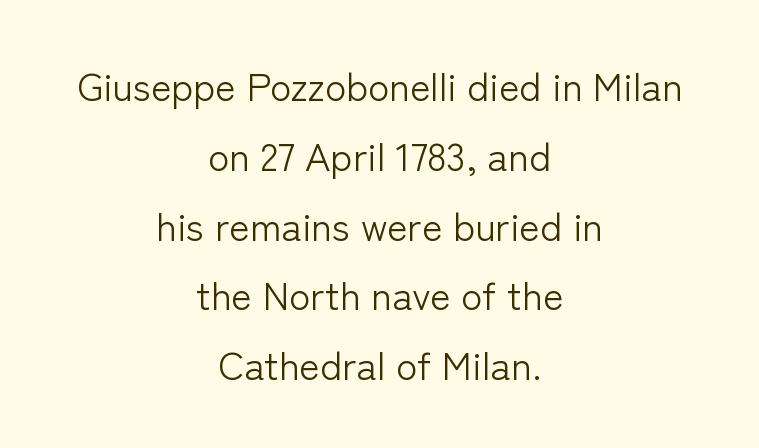
{"serif": "no", "italic": "no", "bold": "no", "weight": "light", "width": "normal", "stroke_contrast": "low", "x_height": "medium", "monospaced": "no", "underline": "no", "align": "center", "line_spacing_ratio": 1.79, "letter_spacing": "normal", "letter_spacing_em": 0.0, "glyph_px": 39}
